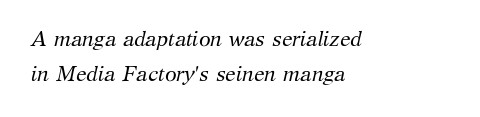
The zone under the glyphs is completely vacant. The weight would be labelled regular, book, light, or lighter still. The tracking reads as untouched default to a designer's eye. Is the type slanted? Yes — the strokes lean at a clear angle. The typesetter chose a ragged-right arrangement here. One glance says typical: line gaps are just what's usual.
